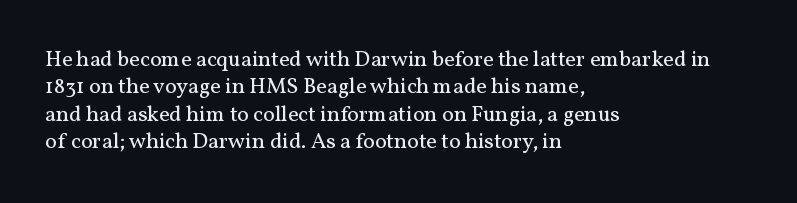
Q: Is the text bold? A: No.
Q: Is the text italic (slanted)? A: No, it is upright.
Q: Is the text underlined? A: No.
Q: How is the paragraph aligned? A: Left-aligned.
Q: Is the spacing between letters normal or unusually wide? A: Normal.
